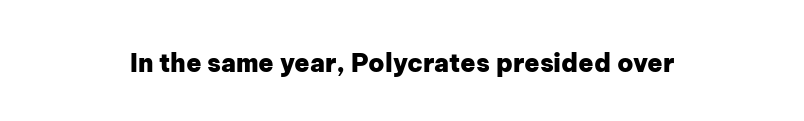
Underlining? Definitely not there. Strong, thick strokes mark this as bold type. This sample uses an upright cut, with every glyph sitting square on the baseline. A typesetter would call this zero additional tracking.
